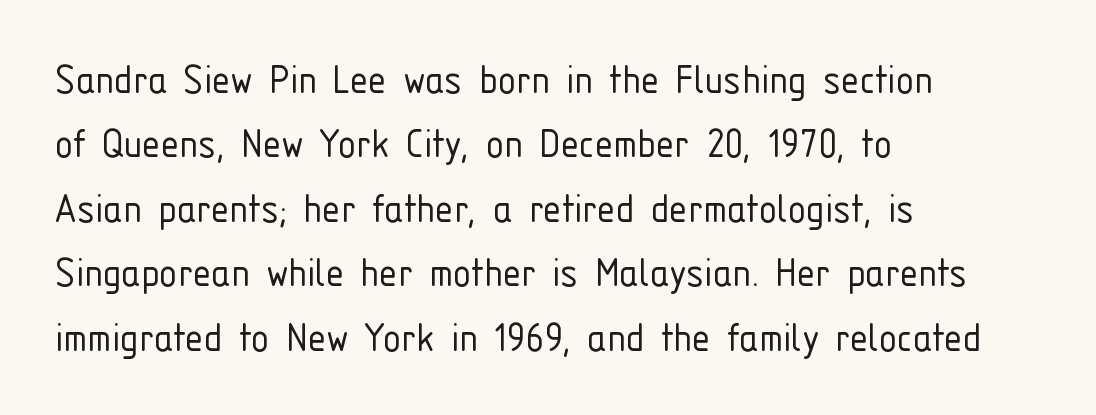
Evenly set lines give the paragraph a standard silhouette. A typesetter would label this face a sans. The letters look calm and open, with moderate or lighter stems. You could call the tracking neutral — neither tight nor loose.
